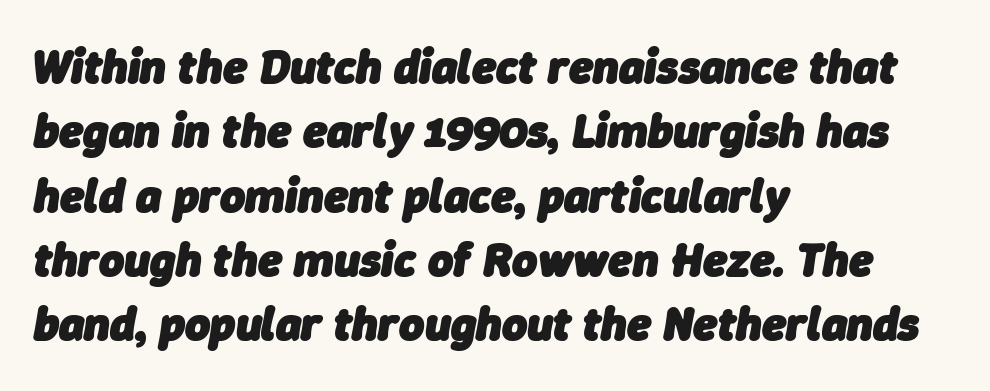
Q: Is the text bold? A: Yes.
Q: Is the text italic (slanted)? A: Yes, it leans right by about 9 degrees.
Q: Is the text underlined? A: No.
Q: How is the paragraph aligned? A: Left-aligned.
Q: Is the spacing between letters normal or unusually wide? A: Normal.
Q: Is the spacing between lines tight, normal or loose? A: Normal.
Q: Width (condensed, normal, or wide)? A: Normal.
Q: Stroke contrast? A: Low.
Q: x-height? A: Medium.
Q: Monospaced? A: No.
